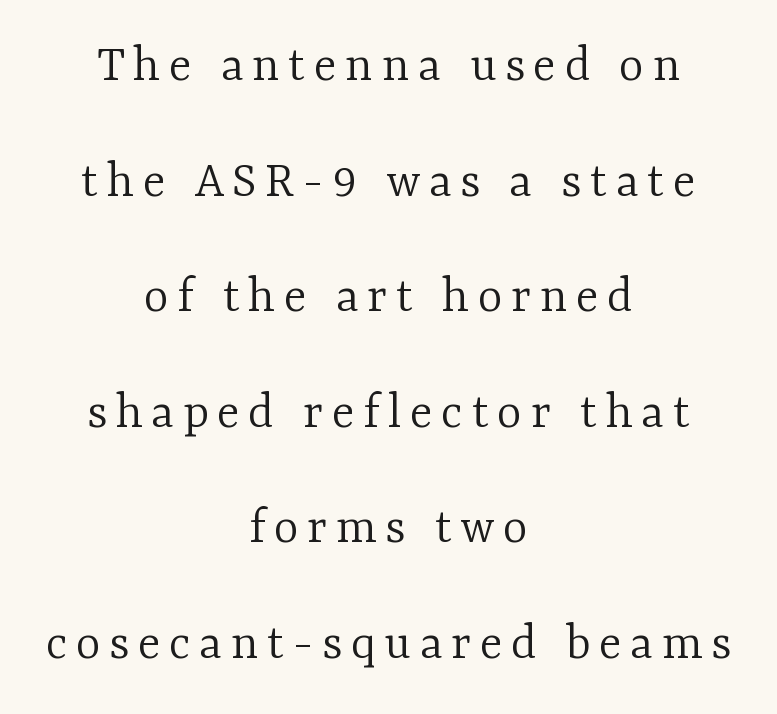
Q: Is the text bold? A: No.
Q: Is the text italic (slanted)? A: No, it is upright.
Q: Is the typeface a serif or a sans-serif typeface? A: Serif.
Q: Is the text underlined? A: No.
Q: How is the paragraph aligned? A: Centered.
Q: Is the spacing between lines tight, normal or loose? A: Loose.
Q: Width (condensed, normal, or wide)? A: Normal.
Q: Stroke contrast? A: Low.
Q: x-height? A: Medium.
Q: Monospaced? A: No.
